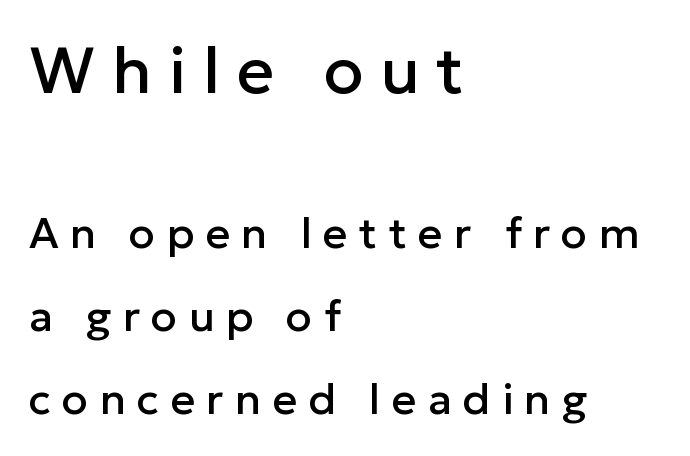
The image shows 65 px sans-serif type, upright; set left-aligned, loose line spacing (1.93x), unusually wide letter spacing (+0.26 em), not underlined; the first (top) block is 1.51x larger; low stroke contrast and a medium x-height.
